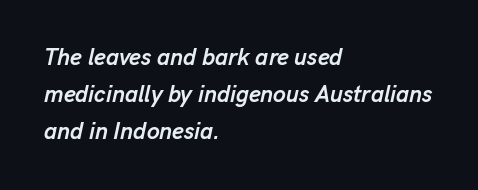
Q: Is the text bold? A: Yes.
Q: Is the text italic (slanted)? A: Yes, it leans right by about 13 degrees.
Q: Is the text underlined? A: No.
Q: How is the paragraph aligned? A: Left-aligned.
Q: Is the spacing between letters normal or unusually wide? A: Normal.
Q: Is the spacing between lines tight, normal or loose? A: Normal.
